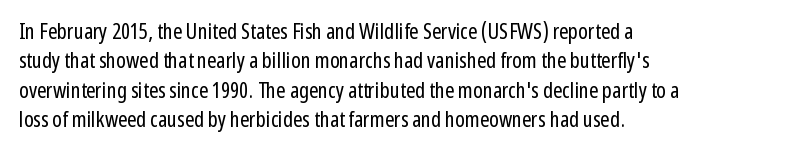
Q: Is the text bold? A: No.
Q: Is the text italic (slanted)? A: No, it is upright.
Q: Is the text underlined? A: No.
Q: How is the paragraph aligned? A: Left-aligned.
Q: Is the spacing between letters normal or unusually wide? A: Normal.
Q: Is the spacing between lines tight, normal or loose? A: Normal.
